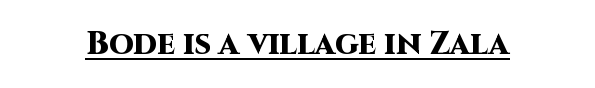
No italicization has been applied; the sample stays upright. Does the type have serifs? No, each stem ends abruptly. A baseline rule has been typeset under these characters. Letter spacing: default. The letters advance in unequal steps, a hallmark of proportional type.
